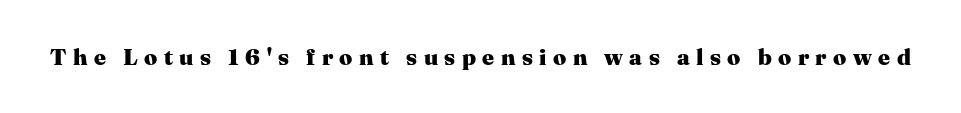
The image shows 23 px bold type, upright; set unusually wide letter spacing (+0.28 em), not underlined.
